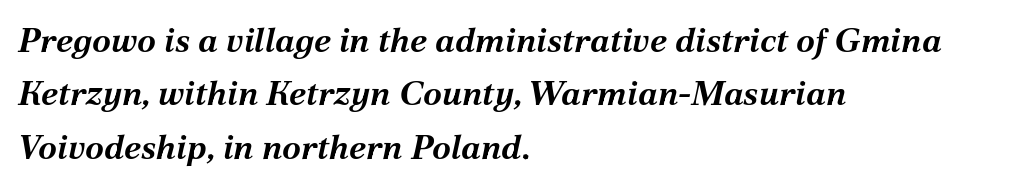
Q: Is the text bold? A: Yes.
Q: Is the text italic (slanted)? A: Yes, it leans right by about 12 degrees.
Q: Is the text underlined? A: No.
Q: How is the paragraph aligned? A: Left-aligned.
Q: Is the spacing between letters normal or unusually wide? A: Normal.
Q: Is the spacing between lines tight, normal or loose? A: Normal.
Q: Width (condensed, normal, or wide)? A: Normal.
Q: Stroke contrast? A: Medium.
Q: x-height? A: Medium.
Q: Monospaced? A: No.
